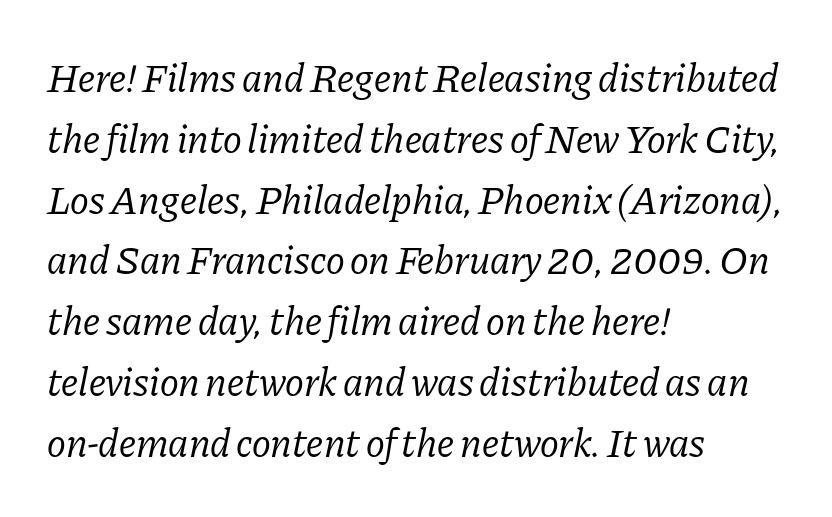
The face used here is proportionally spaced, like ordinary book or web type. The rows are spaced the way most documents space them. You can tell from the footed stems that serif type was used. Visually the block forms a straight wall on the left and a jagged coastline on the right. Does extra space separate the letters? No, they use regular spacing.
